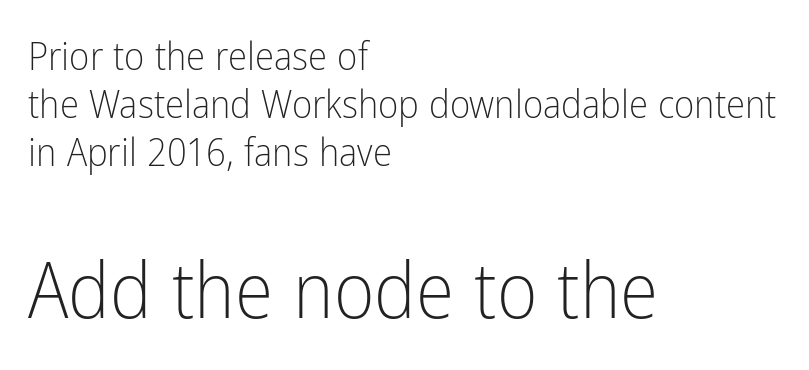
Q: Is the text bold? A: No.
Q: Is the text italic (slanted)? A: No, it is upright.
Q: Is the typeface a serif or a sans-serif typeface? A: Sans-serif.
Q: Is the text underlined? A: No.
Q: How is the paragraph aligned? A: Left-aligned.
Q: Is the spacing between letters normal or unusually wide? A: Normal.
Q: Which block of text is set in a larger size, the first (top) or the second (bottom)? A: The second (bottom) one.
Q: Width (condensed, normal, or wide)? A: Condensed.
Q: Stroke contrast? A: Low.
Q: x-height? A: Medium.
Q: Monospaced? A: No.
